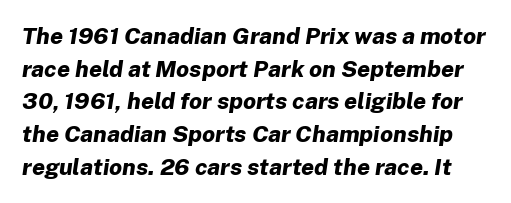
This sample uses an oblique cut, with every glyph tilted off the vertical. The typesetting leans heavy: a genuine bold. Letter spacing: default. A bare baseline throughout the passage. Vertically, the passage feels balanced, rows spaced as you'd expect.
